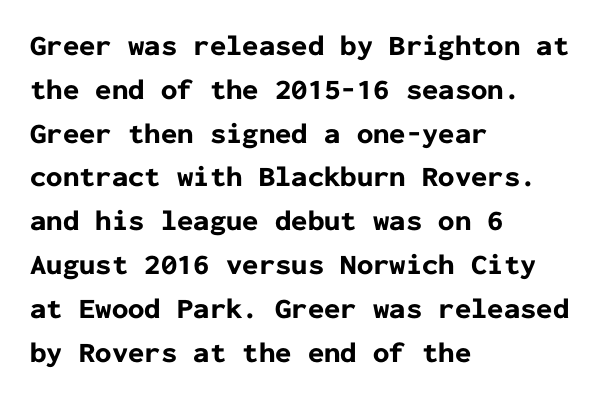
Q: Is the text bold? A: Yes.
Q: Is the text italic (slanted)? A: No, it is upright.
Q: Is the typeface a serif or a sans-serif typeface? A: Sans-serif.
Q: Is the text underlined? A: No.
Q: How is the paragraph aligned? A: Left-aligned.
Q: Is the spacing between letters normal or unusually wide? A: Normal.
Q: Is the spacing between lines tight, normal or loose? A: Normal.
Q: Width (condensed, normal, or wide)? A: Normal.
Q: Stroke contrast? A: Low.
Q: x-height? A: Medium.
Q: Monospaced? A: Yes.
